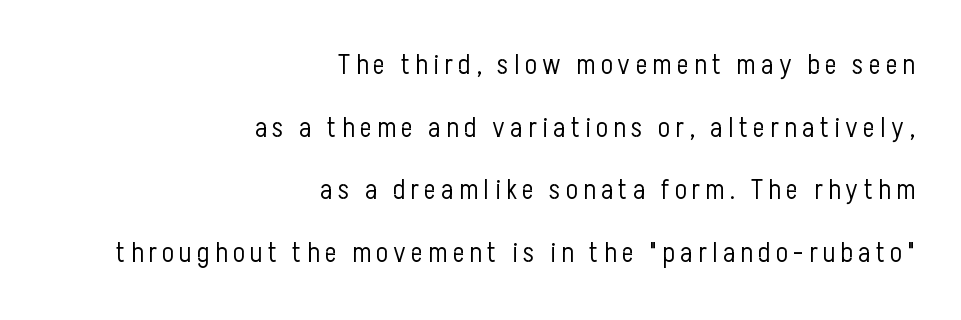
{"serif": "no", "italic": "no", "bold": "no", "weight": "light", "width": "condensed", "stroke_contrast": "low", "x_height": "medium", "monospaced": "no", "underline": "no", "align": "right", "line_spacing": "loose", "line_spacing_ratio": 2.24, "glyph_px": 28}
